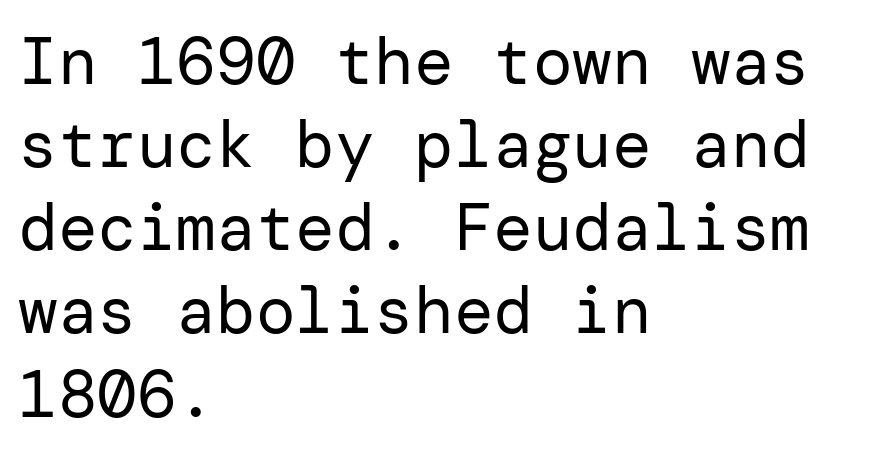
The image shows 66 px regular-weight sans-serif type, upright; set left-aligned, normal line spacing (1.26x), normal letter spacing, not underlined; low stroke contrast and a medium x-height.
